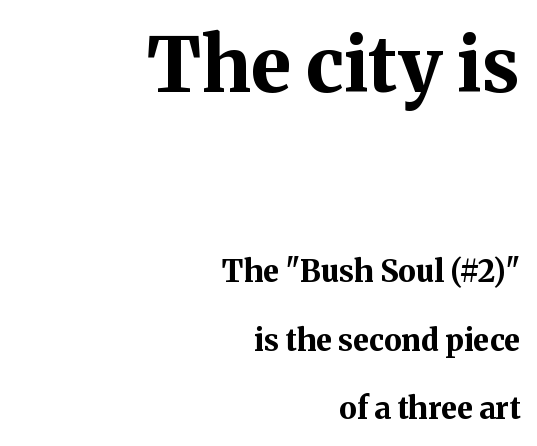
The face used here has the dense, thick strokes of a bold. Does the lettering tilt? It doesn't — this is upright. The passage shown is typeset with a serif family. Looks like regular typesetting: each glyph gets only the width it needs. Whoever set this made the first block the dominant, larger element.
